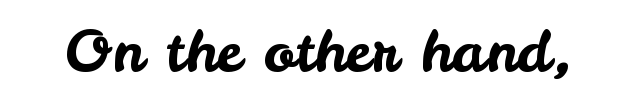
The image shows 58 px sans-serif type; set normal letter spacing, not underlined; low stroke contrast and a small x-height.
